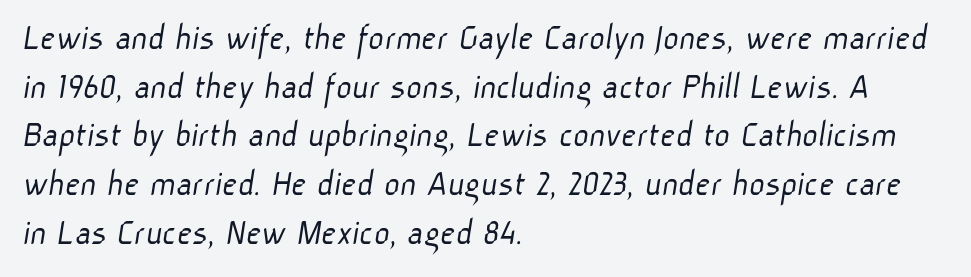
The image shows 38 px light sans-serif type; set left-aligned, normal line spacing (1.28x), normal letter spacing, not underlined; low stroke contrast and a medium x-height.
